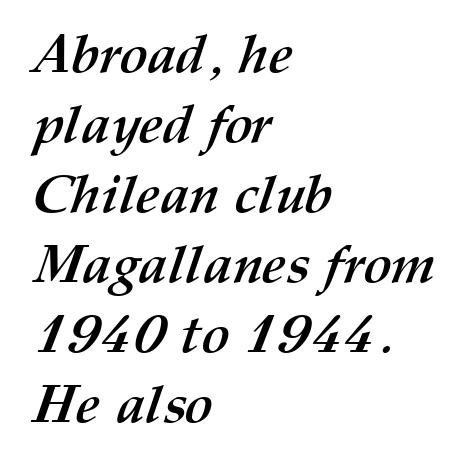
Heft: maximum for text — a bold. Characters follow at the spacing the type designer built in. The baseline area is clear. Proportional: the letters do not fall into vertical columns. These lines are set flush left with a ragged right edge. The passage shown stacks its lines at a standard gap.
